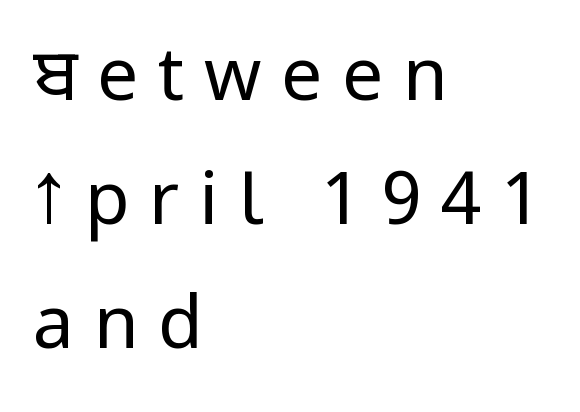
The space between consecutive lines is moderate. Caption: multi-line text, flush left, ragged right. The passage shown is typeset with a sans-serif family. Weight: in the light-to-regular range. Quick note: underline off. Is this a fixed-width face? No — the glyphs have proportional, varying widths.
